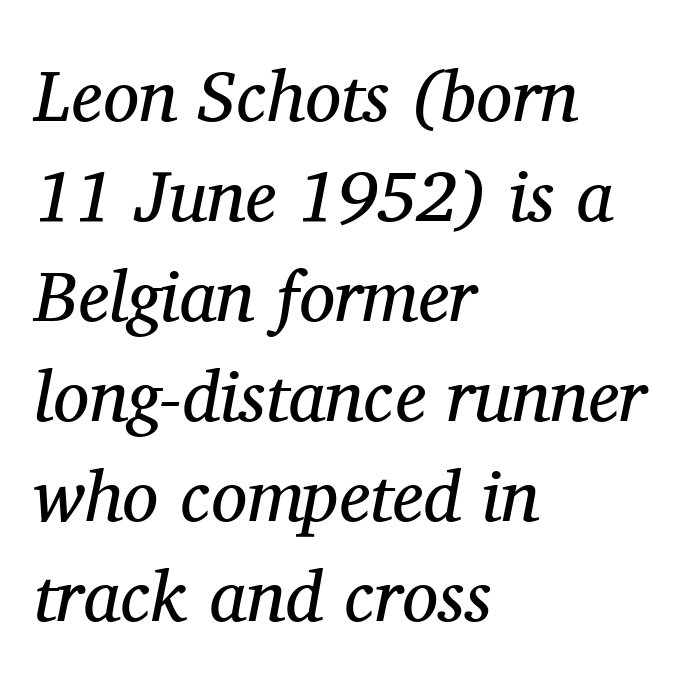
Unlike a clean sans, this face finishes its strokes with serifs. Any mark beneath the type? The region is blank. The axis of the letterforms is tilted away from vertical. Is the block centered? No — it sits flush against the left margin. The horizontal fit of the characters is conventional and even. Heft: none added — not bold.
